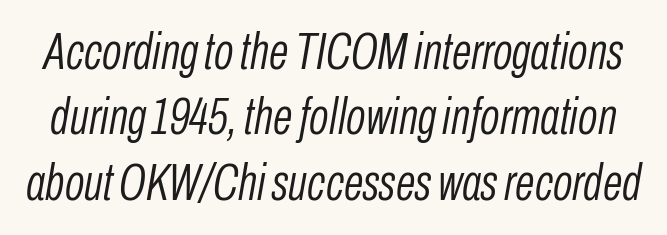
The image shows 51 px light, condensed type, italic (leaning right); set normal line spacing (1.28x), normal letter spacing, not underlined; low stroke contrast and a medium x-height.
